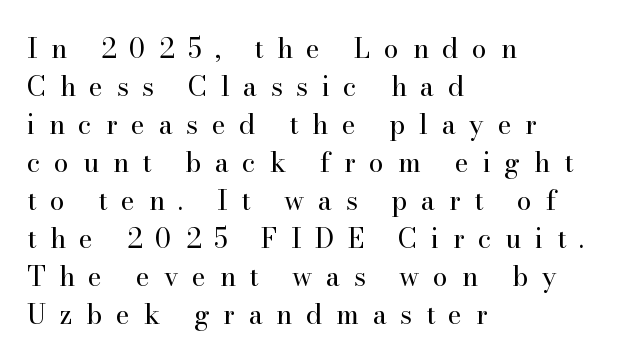
{"italic": "no", "bold": "no", "underline": "no", "align": "left", "line_spacing": "normal", "line_spacing_ratio": 1.41, "letter_spacing": "wide", "letter_spacing_em": 0.5, "glyph_px": 27}
